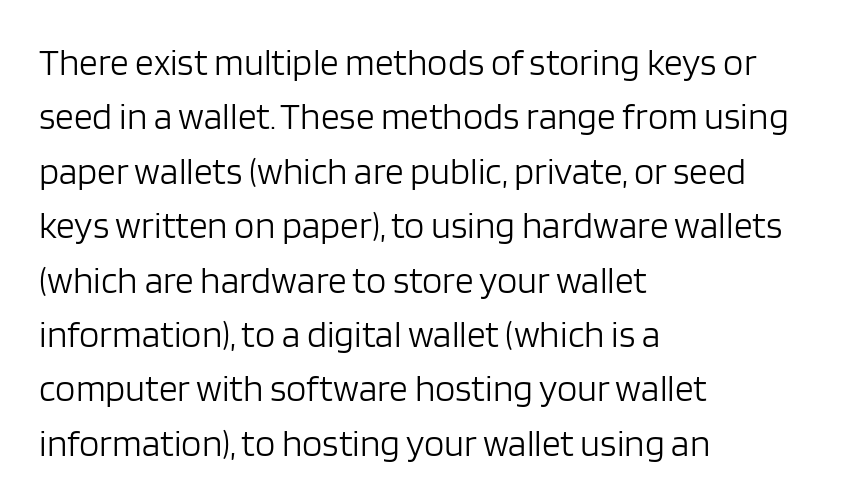
Q: Is the text bold? A: No.
Q: Is the text italic (slanted)? A: No, it is upright.
Q: Is the typeface a serif or a sans-serif typeface? A: Sans-serif.
Q: Is the text underlined? A: No.
Q: How is the paragraph aligned? A: Left-aligned.
Q: Is the spacing between letters normal or unusually wide? A: Normal.
Q: Is the spacing between lines tight, normal or loose? A: Normal.
Q: Width (condensed, normal, or wide)? A: Normal.
Q: Stroke contrast? A: Low.
Q: x-height? A: Large.
Q: Monospaced? A: No.
